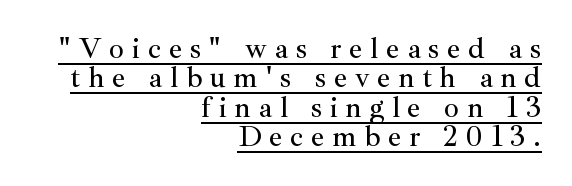
The tracking jumps out immediately: characters are airy and widely separated. The setting favours the right margin, as signatures and pull-quotes sometimes do. Caption: lettering with a line underneath. Is this a sans? No — the strokes have serifs. These lines huddle together more closely than default settings would place them. This is the regular roman posture of the typeface.
